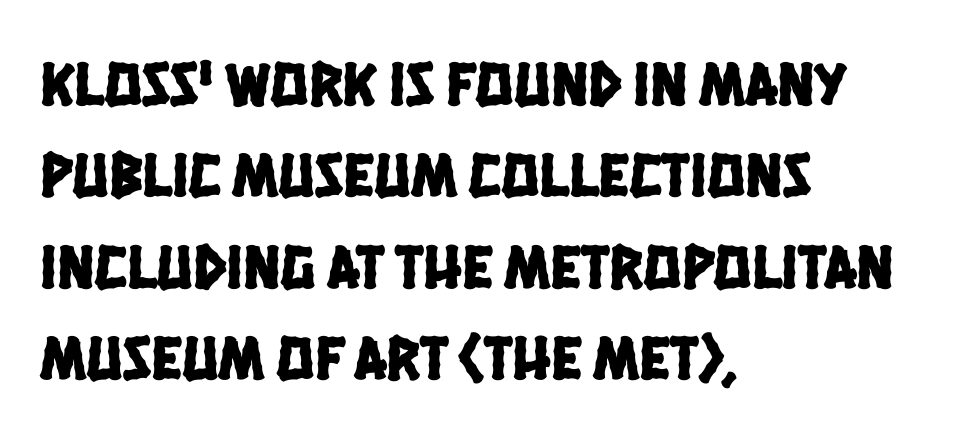
Q: Is the typeface a serif or a sans-serif typeface? A: Sans-serif.
Q: Is the text underlined? A: No.
Q: How is the paragraph aligned? A: Left-aligned.
Q: Is the spacing between letters normal or unusually wide? A: Normal.
Q: Is the spacing between lines tight, normal or loose? A: Normal.
Q: Width (condensed, normal, or wide)? A: Condensed.
Q: Stroke contrast? A: Low.
Q: x-height? A: Large.
Q: Monospaced? A: No.
